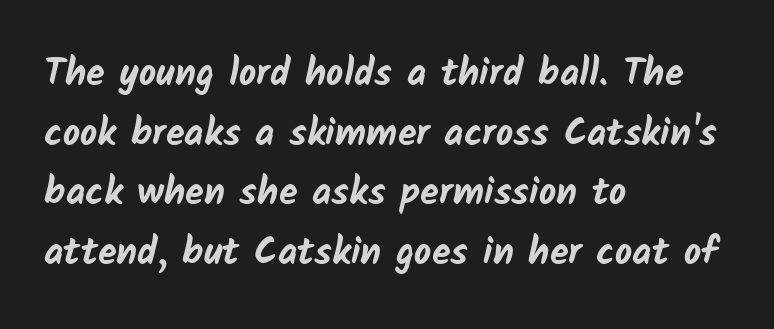
Q: Is the text bold? A: Yes.
Q: Is the typeface a serif or a sans-serif typeface? A: Sans-serif.
Q: Is the text underlined? A: No.
Q: How is the paragraph aligned? A: Left-aligned.
Q: Is the spacing between letters normal or unusually wide? A: Normal.
Q: Is the spacing between lines tight, normal or loose? A: Normal.
Q: Width (condensed, normal, or wide)? A: Normal.
Q: Stroke contrast? A: Low.
Q: x-height? A: Medium.
Q: Monospaced? A: No.
